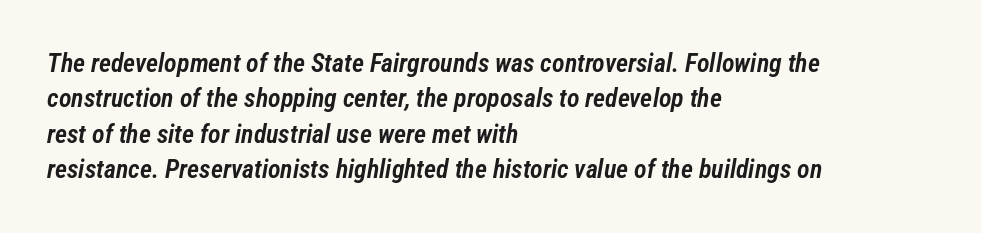
{"italic": "yes", "lean": "right", "slant_degrees": 12, "bold": "semi", "underline": "no", "align": "left", "line_spacing": "normal", "line_spacing_ratio": 1.36, "letter_spacing": "normal", "letter_spacing_em": 0.0, "glyph_px": 26}
